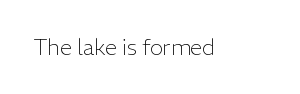
Q: Is the text bold? A: No.
Q: Is the text italic (slanted)? A: No, it is upright.
Q: Is the text underlined? A: No.
Q: Is the spacing between letters normal or unusually wide? A: Normal.
